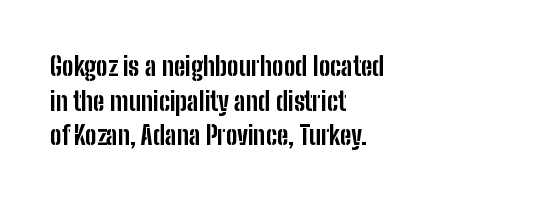
The image shows 26 px bold type, upright; set left-aligned, normal line spacing (1.33x), normal letter spacing, not underlined.
